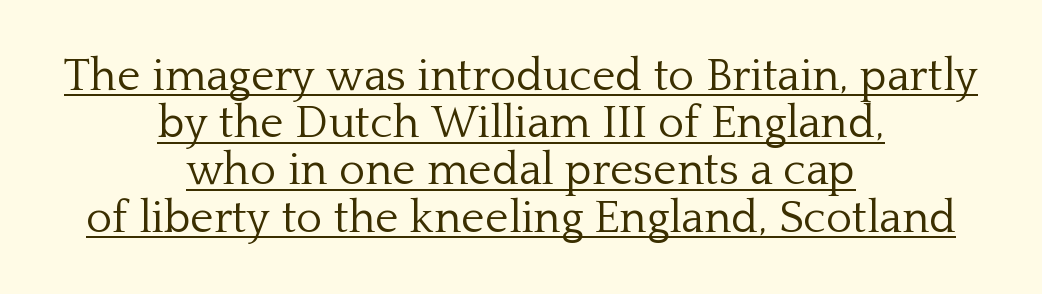
The typeface has the unassuming heft of standard copy or less. Is there much room between lines? No — they nearly touch. Here the designer chose a conventional face with non-uniform glyph widths. Layout note: lines centered. The lettering is marked with a stroke running underneath it.
